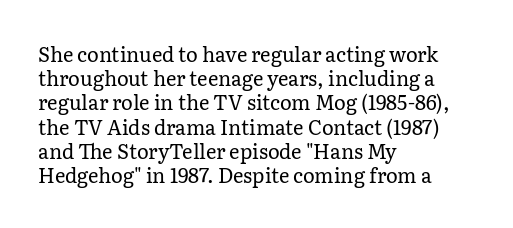
{"italic": "no", "bold": "no", "underline": "no", "align": "left", "line_spacing_ratio": 1.21, "letter_spacing": "normal", "letter_spacing_em": 0.0, "glyph_px": 20}
